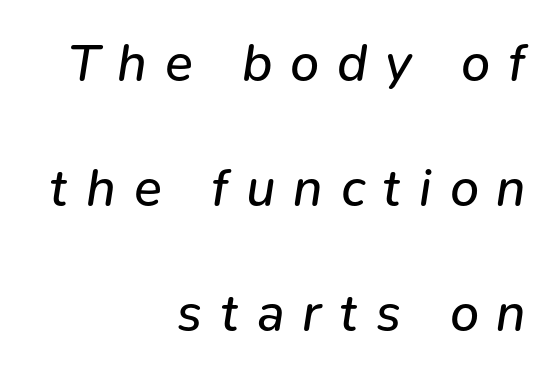
The image shows 52 px regular-weight type, italic (leaning right); set right-aligned, loose line spacing (2.4x), unusually wide letter spacing (+0.34 em), not underlined; low stroke contrast and a medium x-height.
